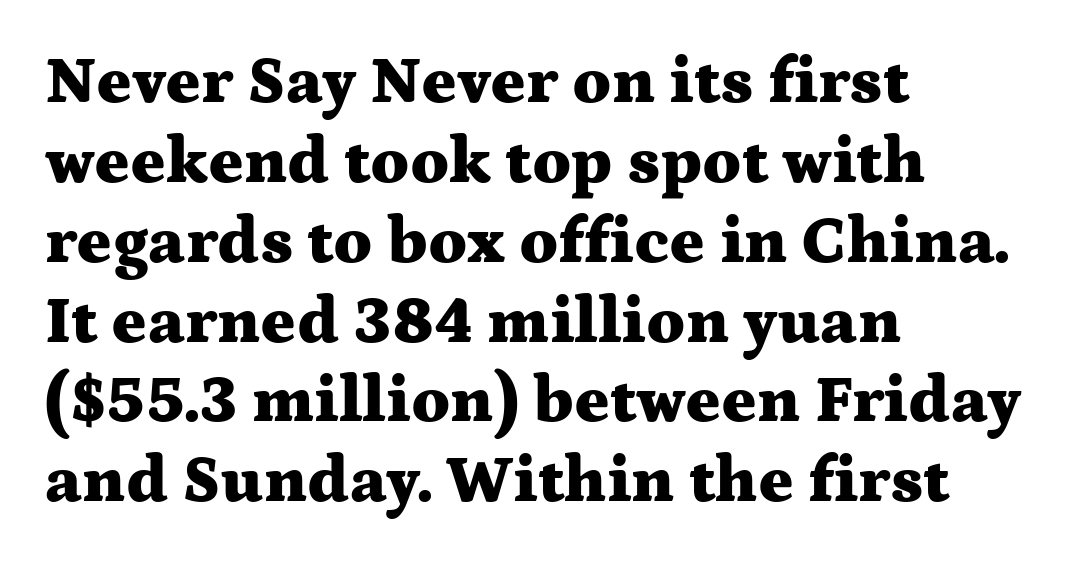
Each line starts at the same left margin while the right side varies. Chunky letters — that's bold for sure. Unlike a clean sans, this face finishes its strokes with serifs. Lines of text with bare space underneath. Rendered with straight, roman letterforms.
